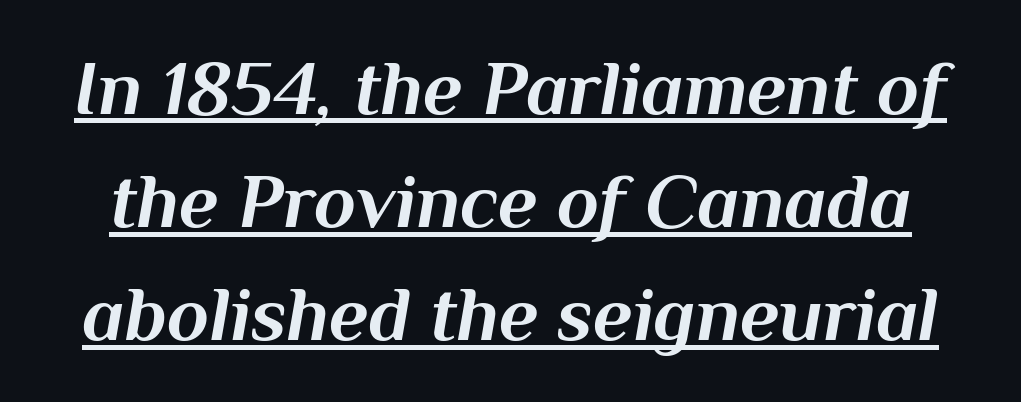
What stands out about the letter spacing? Nothing — it is the standard amount. A typesetter would mark this as italic. Bold? Absolutely — the strokes are thick and heavy. Does a line run under the words? Yes, clearly.
